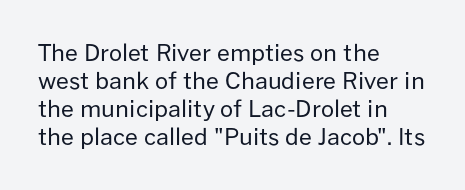
Every stem runs plumb, perpendicular to the baseline. Layout note: lines flush left. Decoration check: the copy has no underline. Short note: letters normally spaced.
